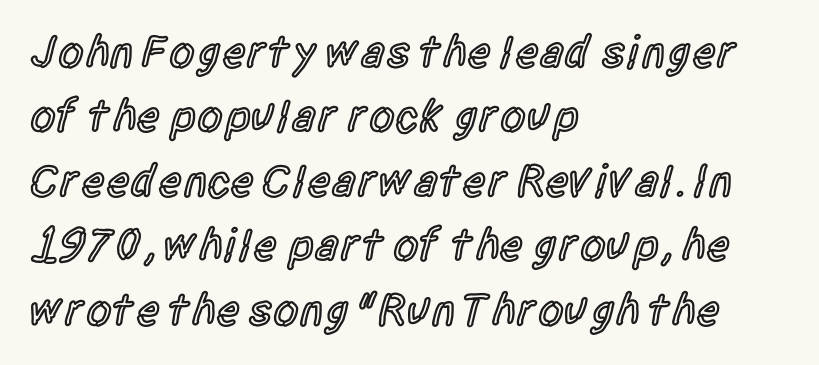
{"serif": "no", "bold": "semi", "weight": "semibold", "width": "condensed", "x_height": "large", "monospaced": "no", "underline": "no", "align": "left", "line_spacing": "normal", "line_spacing_ratio": 1.4, "letter_spacing": "normal", "letter_spacing_em": 0.0, "glyph_px": 46}
